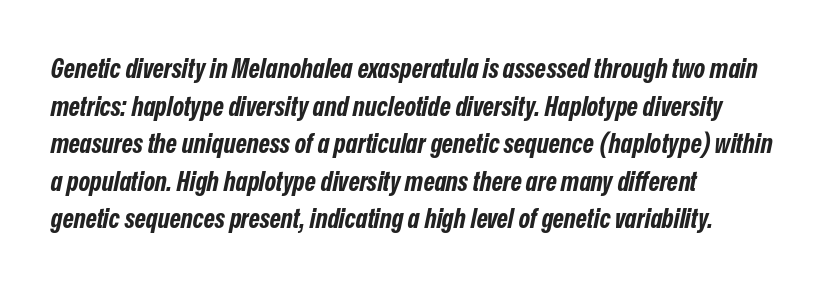
Q: Is the text bold? A: Yes.
Q: Is the text italic (slanted)? A: Yes, it leans right by about 12 degrees.
Q: Is the text underlined? A: No.
Q: How is the paragraph aligned? A: Left-aligned.
Q: Is the spacing between letters normal or unusually wide? A: Normal.
Q: Is the spacing between lines tight, normal or loose? A: Normal.
